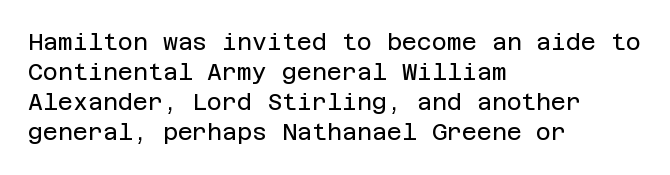
{"italic": "no", "bold": "no", "underline": "no", "align": "left", "line_spacing": "normal", "line_spacing_ratio": 1.31, "letter_spacing": "normal", "letter_spacing_em": 0.0, "glyph_px": 23}
